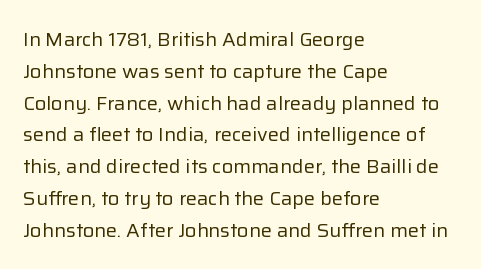
The image shows 20 px text type, upright; set left-aligned, normal line spacing (1.59x), normal letter spacing, not underlined.
